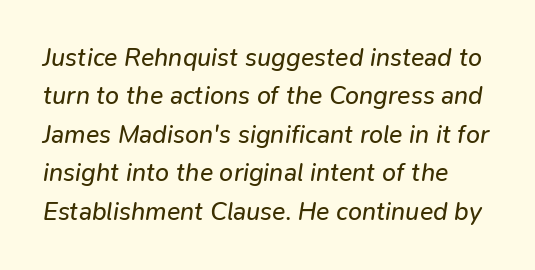
The image shows 25 px text type, italic (leaning right); set normal line spacing (1.54x), normal letter spacing, not underlined.
